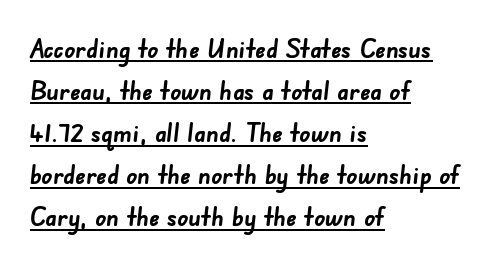
The image shows 27 px bold type; set left-aligned, normal line spacing (1.56x), normal letter spacing, underlined.
